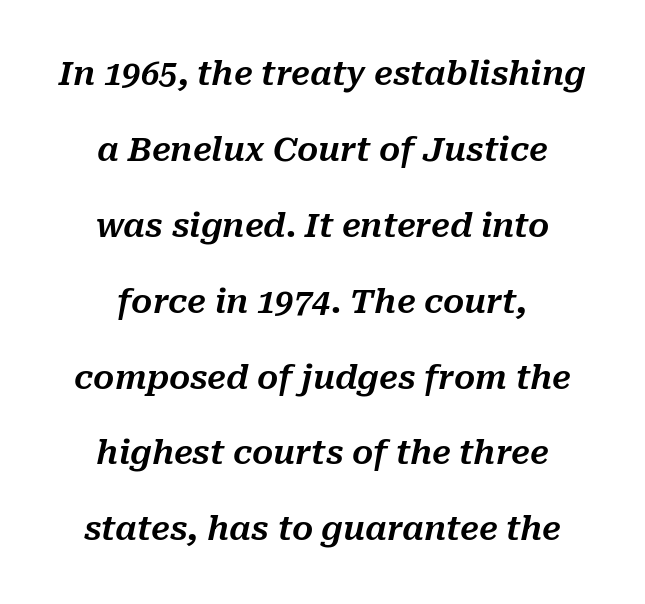
Q: Is the text italic (slanted)? A: Yes, it leans right by about 10 degrees.
Q: Is the text underlined? A: No.
Q: How is the paragraph aligned? A: Centered.
Q: Is the spacing between letters normal or unusually wide? A: Normal.
Q: Is the spacing between lines tight, normal or loose? A: Loose.
Q: Width (condensed, normal, or wide)? A: Normal.
Q: Stroke contrast? A: Medium.
Q: x-height? A: Medium.
Q: Monospaced? A: No.
